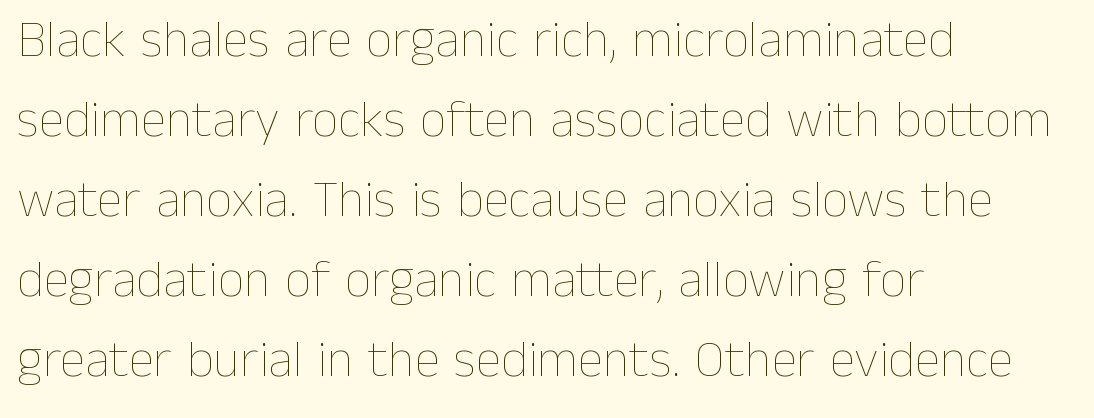
Q: Is the text bold? A: No.
Q: Is the text italic (slanted)? A: No, it is upright.
Q: Is the text underlined? A: No.
Q: How is the paragraph aligned? A: Left-aligned.
Q: Is the spacing between letters normal or unusually wide? A: Normal.
Q: Is the spacing between lines tight, normal or loose? A: Normal.
Q: Width (condensed, normal, or wide)? A: Normal.
Q: Stroke contrast? A: Low.
Q: x-height? A: Medium.
Q: Monospaced? A: No.
